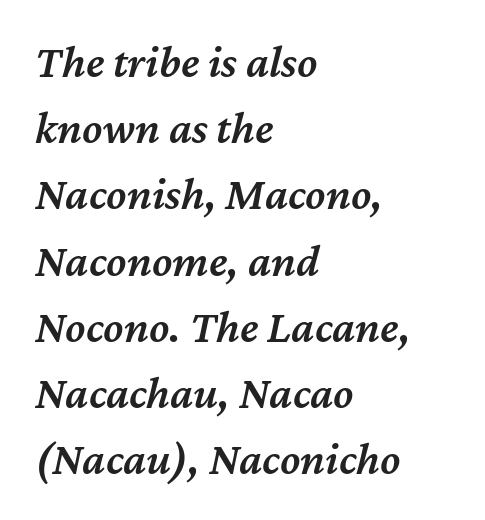
Q: Is the text bold? A: Semi-bold.
Q: Is the text italic (slanted)? A: Yes, it leans right by about 12 degrees.
Q: Is the text underlined? A: No.
Q: How is the paragraph aligned? A: Left-aligned.
Q: Is the spacing between letters normal or unusually wide? A: Normal.
Q: Is the spacing between lines tight, normal or loose? A: Normal.
Q: Width (condensed, normal, or wide)? A: Normal.
Q: Stroke contrast? A: Medium.
Q: x-height? A: Medium.
Q: Monospaced? A: No.
